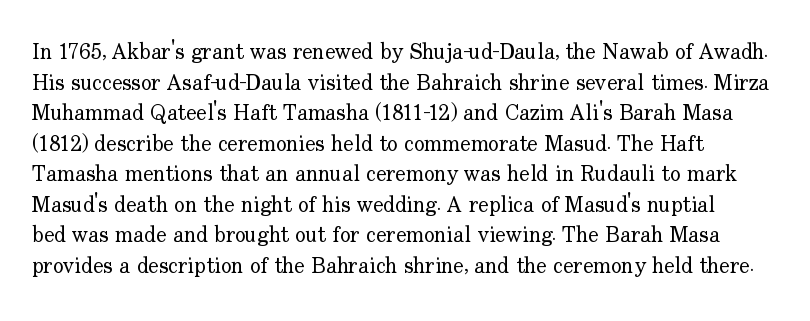
{"italic": "no", "bold": "no", "underline": "no", "align": "left", "line_spacing": "normal", "line_spacing_ratio": 1.39, "letter_spacing": "normal", "letter_spacing_em": 0.0, "glyph_px": 22}
